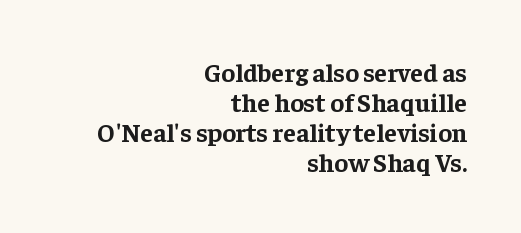
{"italic": "no", "bold": "yes", "underline": "no", "align": "right", "line_spacing_ratio": 1.16, "letter_spacing": "normal", "letter_spacing_em": 0.0, "glyph_px": 26}
